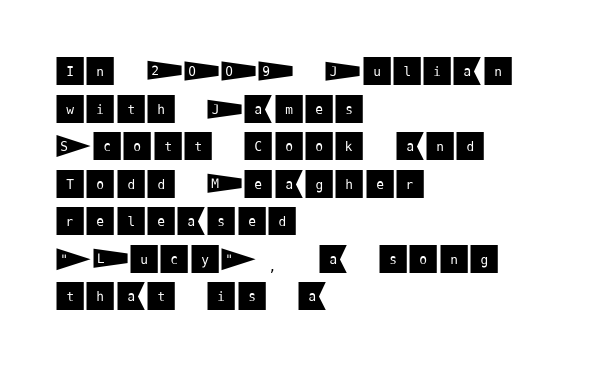
{"serif": "no", "italic": "no", "width": "normal", "stroke_contrast": "medium", "x_height": "large", "underline": "no", "align": "left", "line_spacing_ratio": 1.21, "letter_spacing": "normal", "letter_spacing_em": 0.0, "glyph_px": 31}
